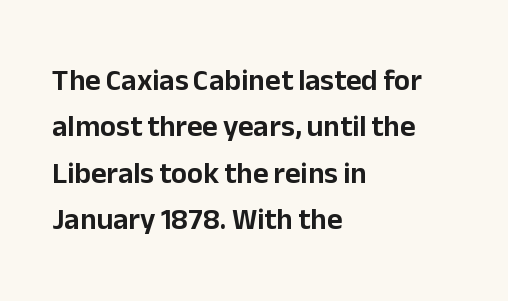
{"serif": "no", "italic": "no", "width": "normal", "stroke_contrast": "low", "x_height": "medium", "monospaced": "no", "underline": "no", "align": "left", "line_spacing": "normal", "line_spacing_ratio": 1.55, "letter_spacing": "normal", "letter_spacing_em": 0.0, "glyph_px": 30}
